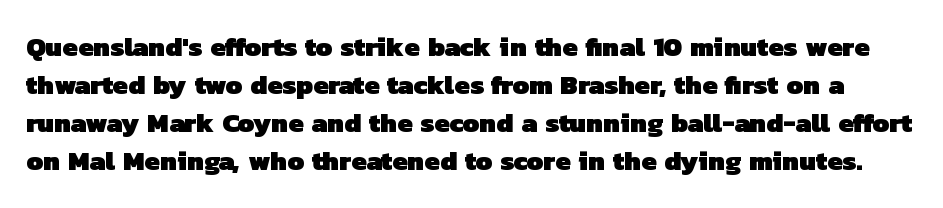
{"bold": "yes", "underline": "no", "line_spacing": "normal", "line_spacing_ratio": 1.41, "letter_spacing": "normal", "letter_spacing_em": 0.0, "glyph_px": 27}
